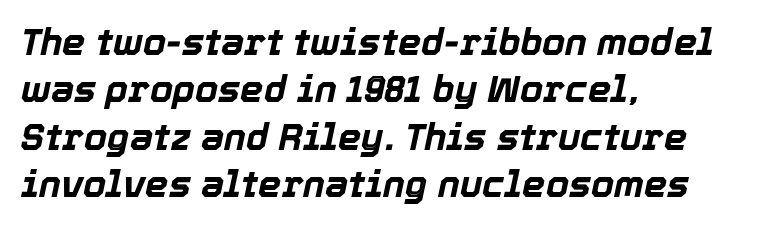
The image shows 37 px bold type, italic (leaning right); set left-aligned, normal line spacing (1.28x), normal letter spacing, not underlined; a medium x-height.
